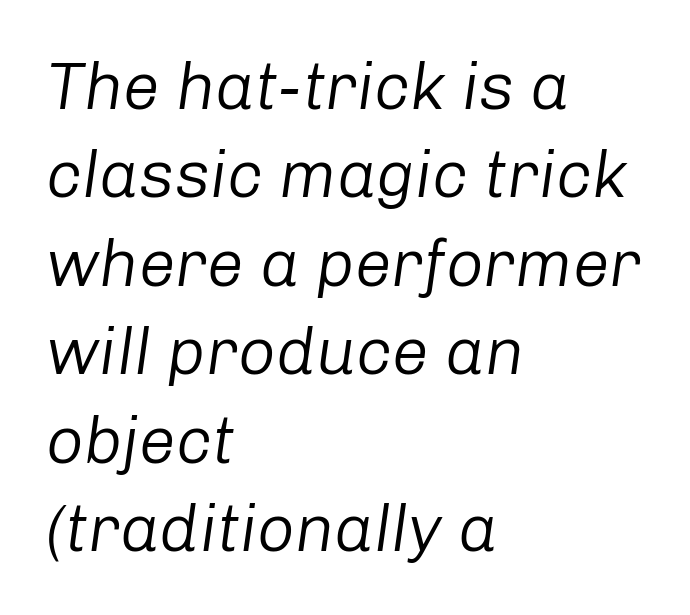
{"italic": "yes", "lean": "right", "slant_degrees": 8, "bold": "no", "weight": "regular", "width": "normal", "stroke_contrast": "low", "x_height": "medium", "monospaced": "no", "underline": "no", "align": "left", "line_spacing": "normal", "line_spacing_ratio": 1.34, "letter_spacing": "normal", "letter_spacing_em": 0.0, "glyph_px": 66}
